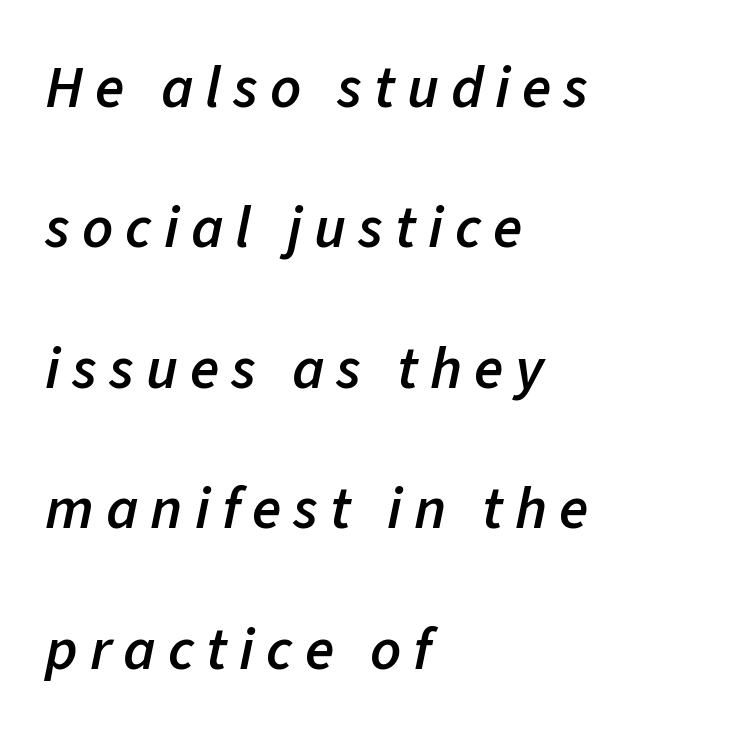
The image shows 60 px semibold type, italic (leaning right); set left-aligned, loose line spacing (2.34x), unusually wide letter spacing (+0.2 em), not underlined; low stroke contrast and a medium x-height.
